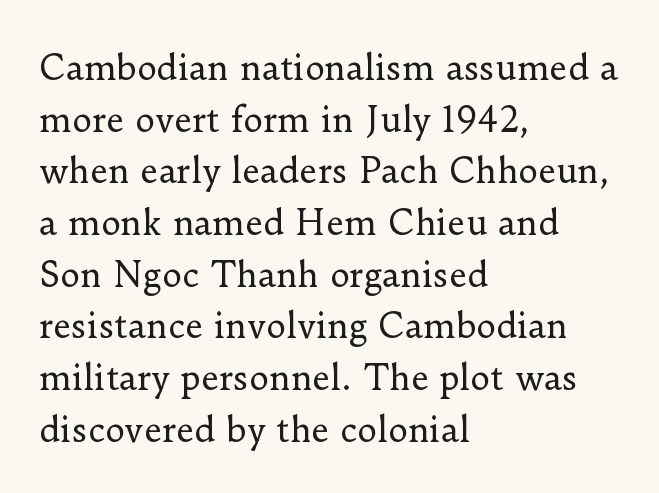
The image shows 34 px regular-weight serif type, upright; set left-aligned, normal line spacing (1.52x), normal letter spacing, not underlined; low stroke contrast and a small x-height.
